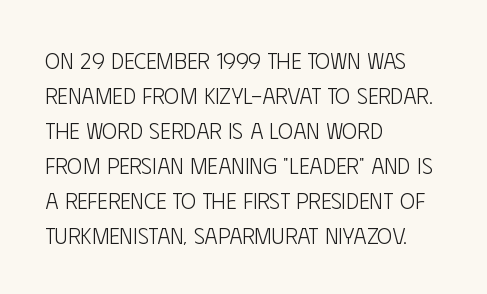
The image shows 23 px text type, upright; set left-aligned, normal line spacing (1.52x), normal letter spacing, not underlined.
